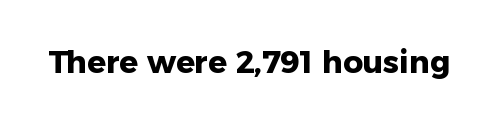
{"serif": "no", "italic": "no", "bold": "yes", "weight": "heavy", "width": "normal", "stroke_contrast": "low", "x_height": "medium", "monospaced": "no", "underline": "no", "letter_spacing": "normal", "letter_spacing_em": 0.0, "glyph_px": 31}
